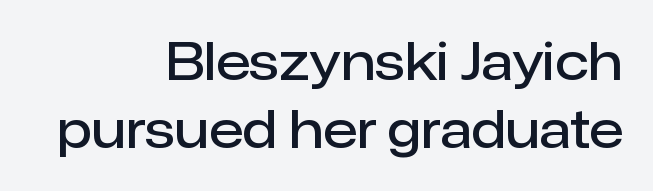
It's the straight-up-and-down kind of type. A typesetter would label this face a sans. Line spacing here is normal. Nothing unusual about the tracking: characters are spaced as the font intends. A typesetter would call this proportional, since set widths differ per character. Does the copy run flush right? Yes — the right margin is perfectly even.
